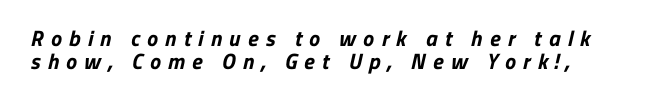
Very little white space separates one row of letters from the next. Glance below the letters and you will spot only blank space. Every row of glyphs begins at an identical x-position on the left. The typesetting leans heavy: a genuine bold. There is plenty of visible air inserted between adjacent glyphs.
